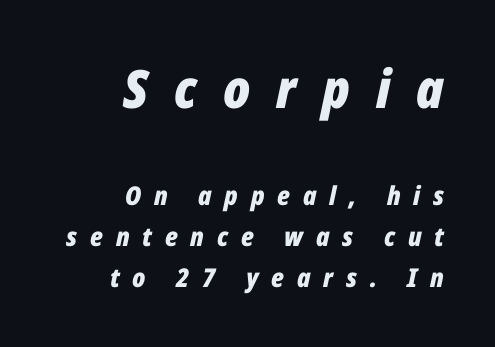
This sample uses an oblique cut, with every glyph tilted off the vertical. Which of the two is more prominent by size? The first, at the top. The passage shown is not underscored anywhere. Vertically, the passage feels balanced, rows spaced as you'd expect. I'd describe the lettering as bold — thick and assertive.
